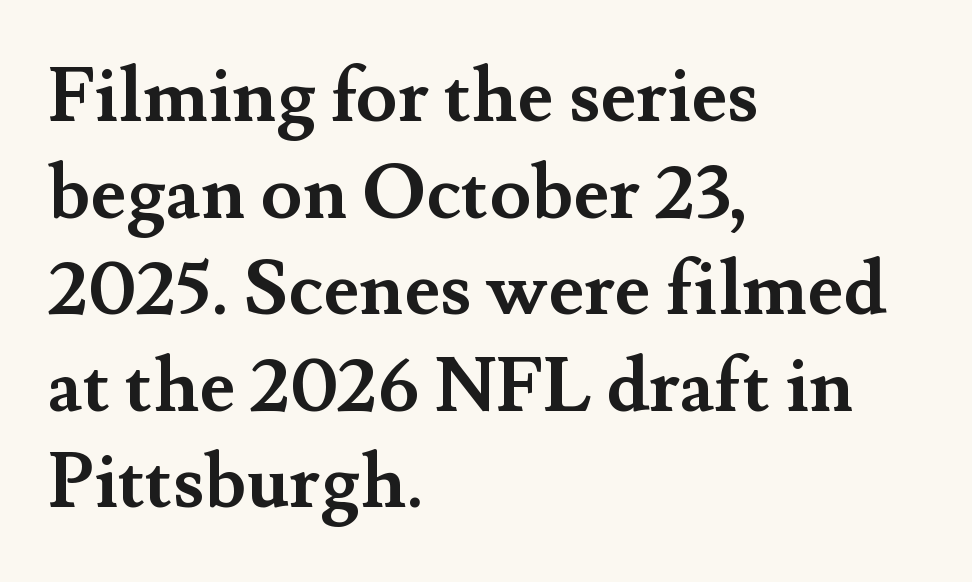
The image shows 76 px semibold serif type, upright; set left-aligned, normal line spacing (1.27x), normal letter spacing, not underlined; medium stroke contrast and a small x-height.
